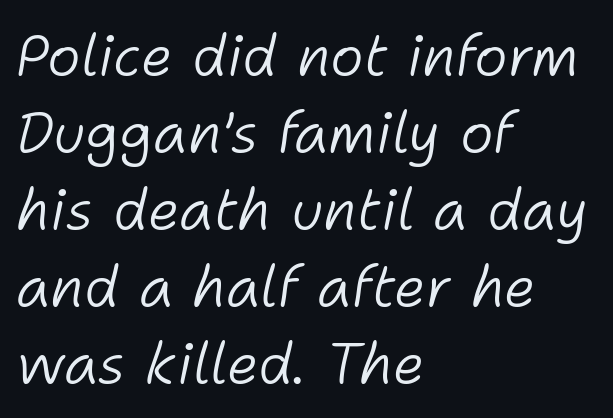
You could not count columns in this text — the font is proportionally spaced. Style check: oblique. Students, observe: this is what conventionally led text looks like. The passage is arranged the way most books set body copy — flush left. The weight would be labelled regular, book, light, or lighter still.
